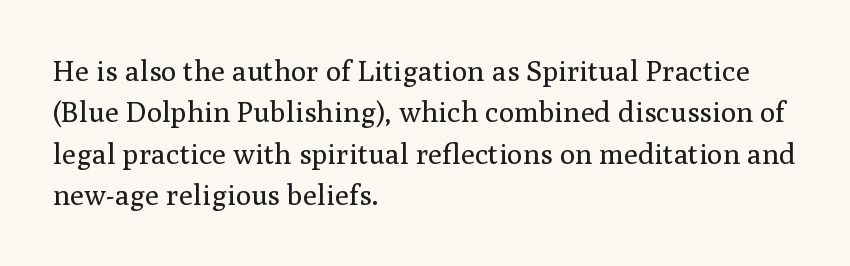
Interline gaps are of average width in this sample. Each letter keeps its own natural width here, so spacing adapts to shape. Underlining? Definitely not there. All the whitespace from short lines collects on the right.
